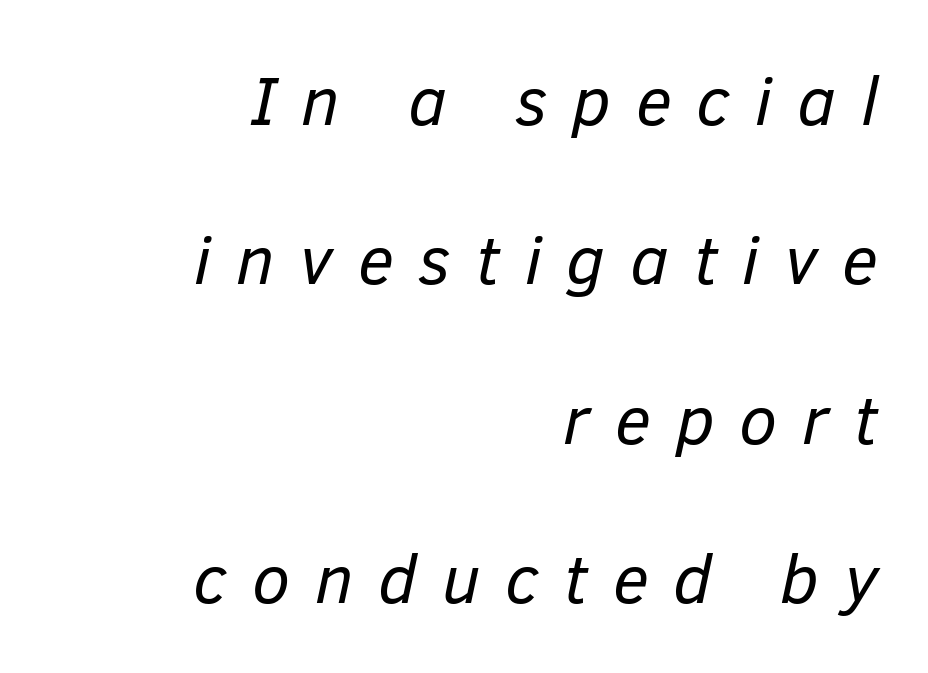
The image shows 69 px regular-weight type, italic (leaning right); set right-aligned, loose line spacing (2.31x), unusually wide letter spacing (+0.36 em), not underlined; low stroke contrast and a medium x-height.
